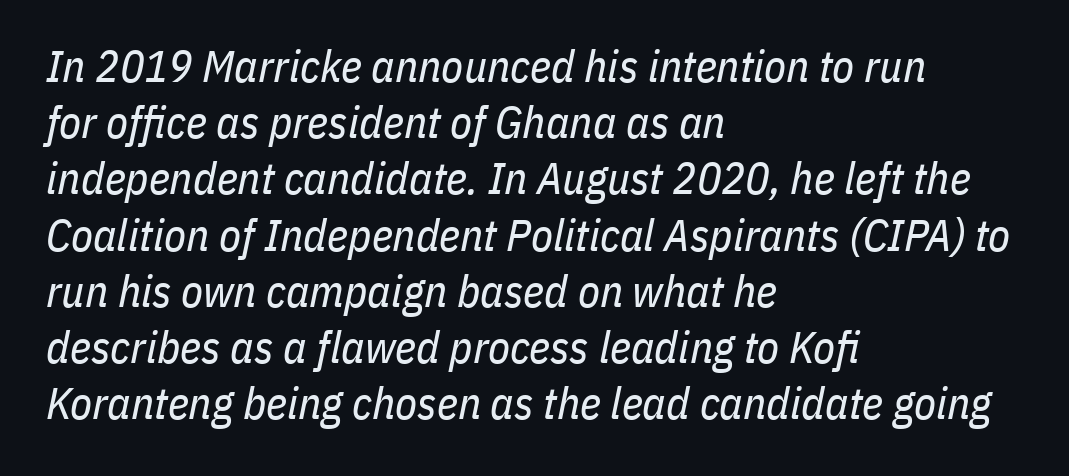
The image shows 45 px regular-weight, condensed type, italic (leaning right); set left-aligned, normal line spacing (1.25x), normal letter spacing, not underlined; low stroke contrast and a medium x-height.
